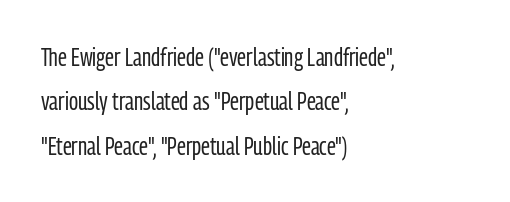
{"italic": "no", "bold": "no", "underline": "no", "align": "left", "line_spacing_ratio": 1.78, "letter_spacing": "normal", "letter_spacing_em": 0.0, "glyph_px": 25}
